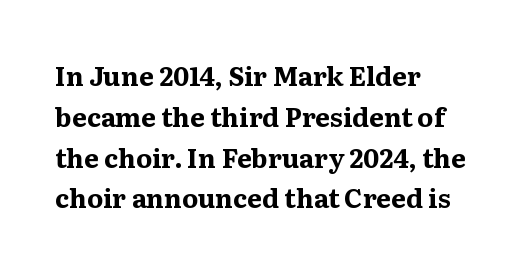
Q: Is the text bold? A: Yes.
Q: Is the text italic (slanted)? A: No, it is upright.
Q: Is the text underlined? A: No.
Q: How is the paragraph aligned? A: Left-aligned.
Q: Is the spacing between letters normal or unusually wide? A: Normal.
Q: Is the spacing between lines tight, normal or loose? A: Normal.
